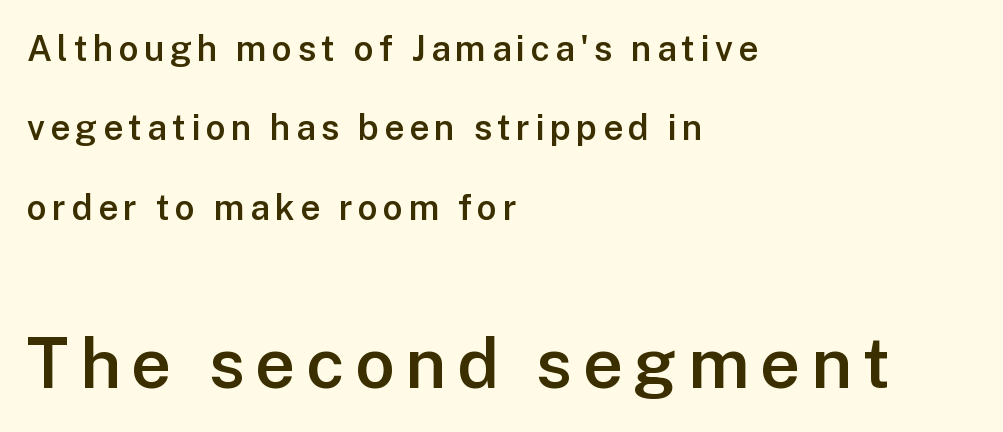
The image shows 70 px semibold sans-serif type, upright; set left-aligned, loose line spacing (2.27x), not underlined; the second (bottom) block is 2.0x larger; low stroke contrast and a medium x-height.
